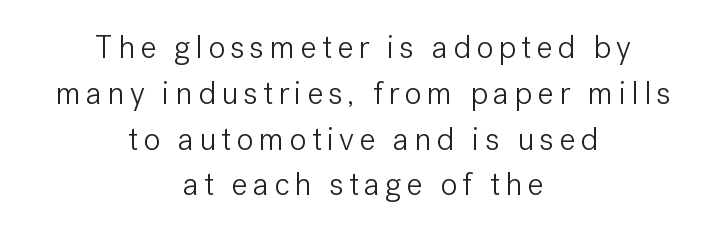
The image shows 32 px light sans-serif type, upright; set centered, normal line spacing (1.43x), not underlined; low stroke contrast and a medium x-height.
